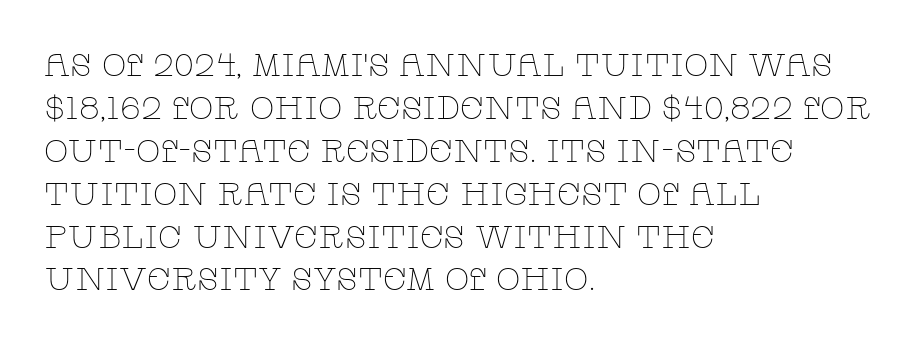
The block of text has a typical density, with ordinary space between rows. The letters carry serifs — small finishing strokes at the ends of their stems. Check under the words: just untouched page. Here the designer chose a conventional face with non-uniform glyph widths.
